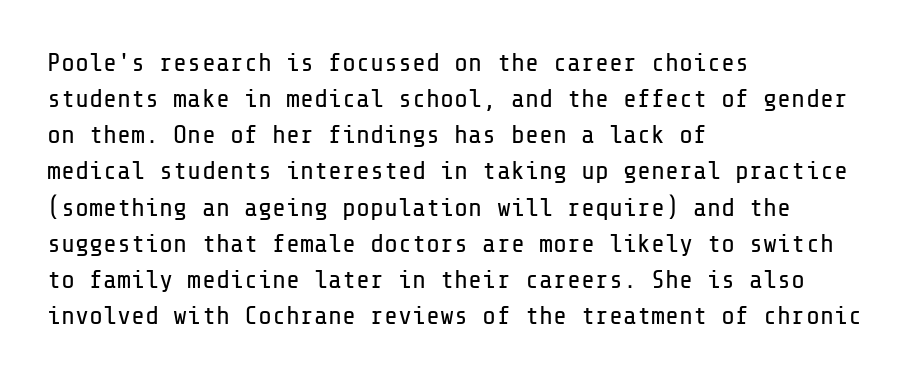
The image shows 26 px text type, upright; set left-aligned, normal line spacing (1.39x), normal letter spacing, not underlined.
